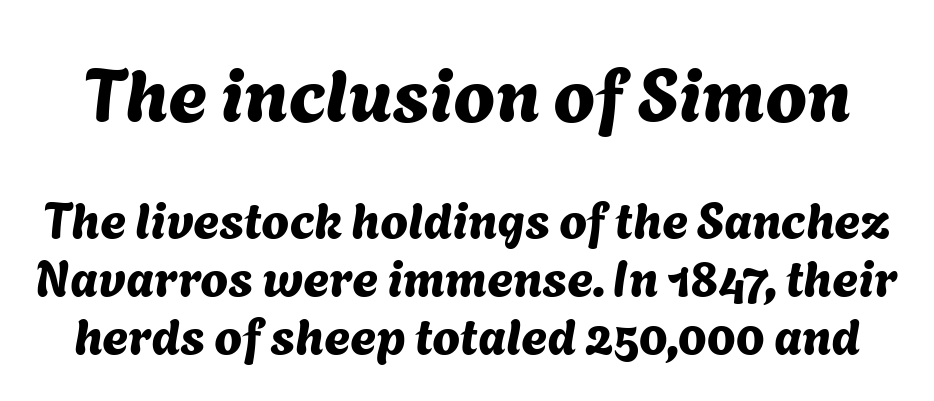
The image shows 75 px sans-serif type; set line spacing 1.16x, normal letter spacing, not underlined; the first (top) block is 1.5x larger; medium stroke contrast and a medium x-height.
